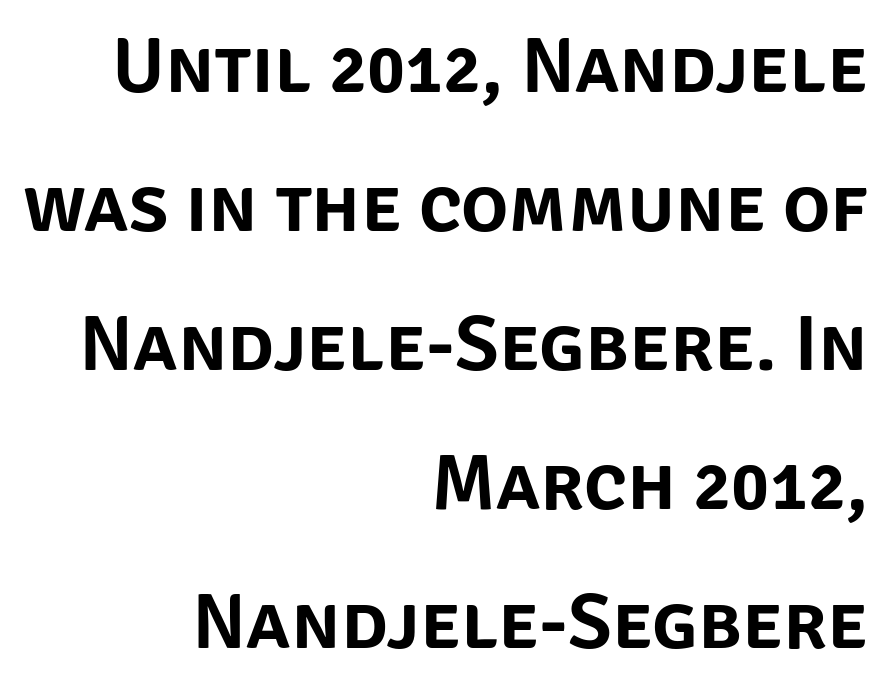
The setting favours the right margin, as signatures and pull-quotes sometimes do. These lines keep a tight, regular rhythm from letter to letter. The lettering stays uniformly vertical, giving the passage a roman look. I'd call this a sans setting — the letters go barefoot.
